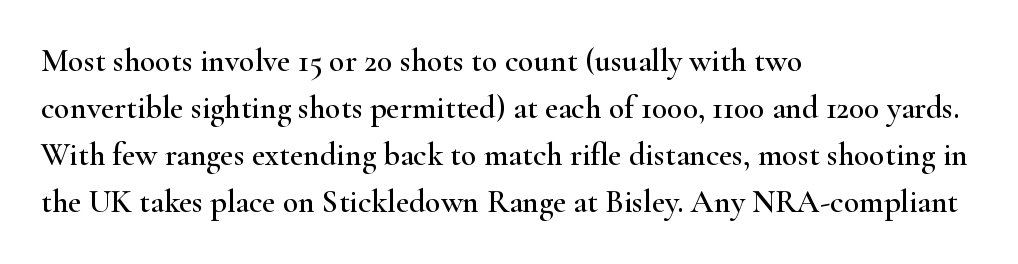
The image shows 32 px wide serif type, upright; set left-aligned, normal line spacing (1.47x), normal letter spacing, not underlined; high stroke contrast and a small x-height.
